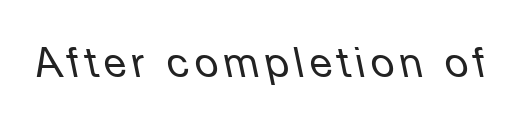
Q: Is the text bold? A: No.
Q: Is the text italic (slanted)? A: Yes, it leans left by about 12 degrees.
Q: Is the text underlined? A: No.
Q: Width (condensed, normal, or wide)? A: Normal.
Q: Stroke contrast? A: Low.
Q: x-height? A: Medium.
Q: Monospaced? A: No.
